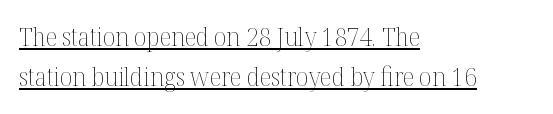
The image shows 25 px text type, upright; set left-aligned, normal line spacing (1.61x), normal letter spacing, underlined.
